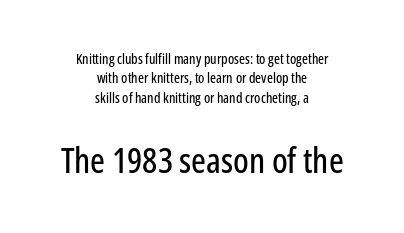
Q: Is the text italic (slanted)? A: No, it is upright.
Q: Is the typeface a serif or a sans-serif typeface? A: Sans-serif.
Q: Is the text underlined? A: No.
Q: How is the paragraph aligned? A: Centered.
Q: Is the spacing between letters normal or unusually wide? A: Normal.
Q: Is the spacing between lines tight, normal or loose? A: Normal.
Q: Which block of text is set in a larger size, the first (top) or the second (bottom)? A: The second (bottom) one.
Q: Width (condensed, normal, or wide)? A: Condensed.
Q: Stroke contrast? A: Low.
Q: x-height? A: Medium.
Q: Monospaced? A: No.
